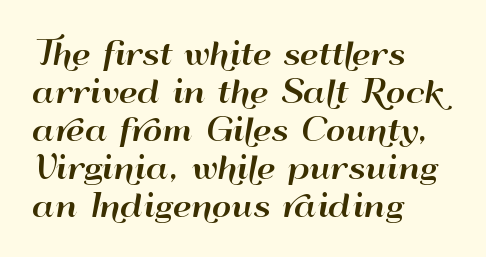
The image shows 30 px wide sans-serif type; set left-aligned, normal line spacing (1.27x), normal letter spacing, not underlined; high stroke contrast and a small x-height.
